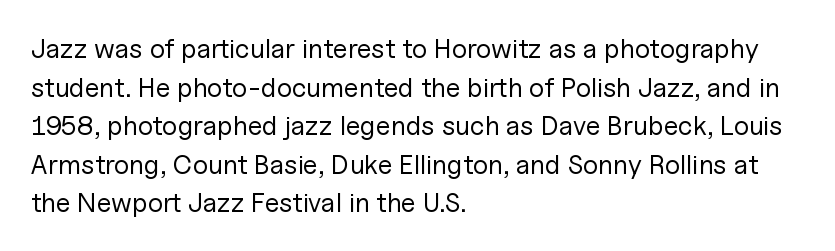
Stroke thickness stays within the range of a standard reading face or lighter. Notice how descenders clear the ascenders below comfortably — that's standard leading. There is no visible air inserted between adjacent glyphs. Casual observation: everything's shoved over to the left. The specimen omits any rule beneath the text block's lines. The letters stand straight up with perfectly vertical stems.
